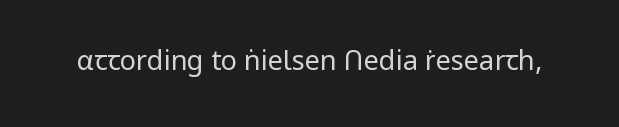
The image shows 27 px text type, upright; set normal letter spacing, not underlined.
